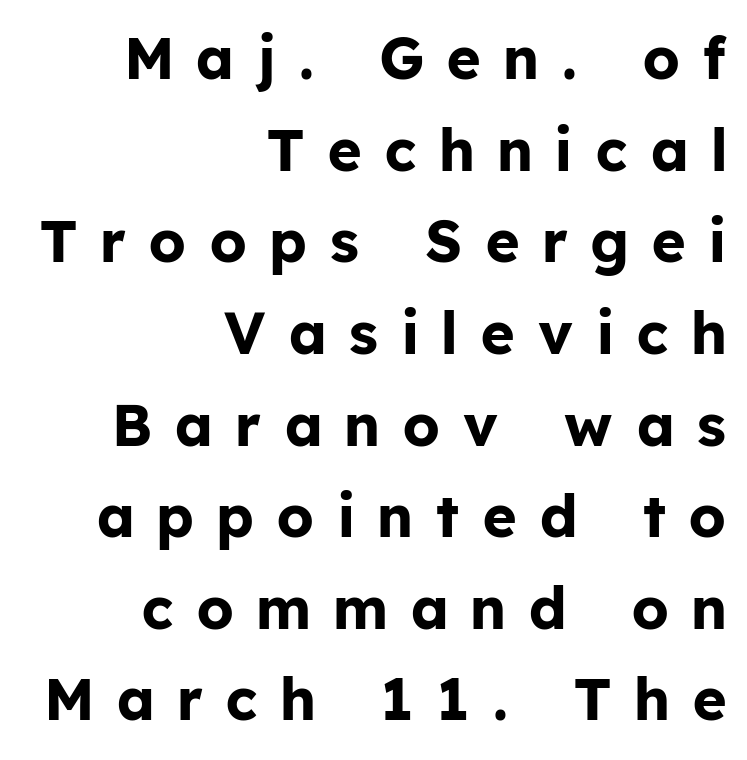
Q: Is the text bold? A: Yes.
Q: Is the text italic (slanted)? A: No, it is upright.
Q: Is the typeface a serif or a sans-serif typeface? A: Sans-serif.
Q: Is the text underlined? A: No.
Q: How is the paragraph aligned? A: Right-aligned.
Q: Is the spacing between letters normal or unusually wide? A: Unusually wide.
Q: Is the spacing between lines tight, normal or loose? A: Normal.
Q: Width (condensed, normal, or wide)? A: Normal.
Q: Stroke contrast? A: Low.
Q: x-height? A: Medium.
Q: Monospaced? A: No.
